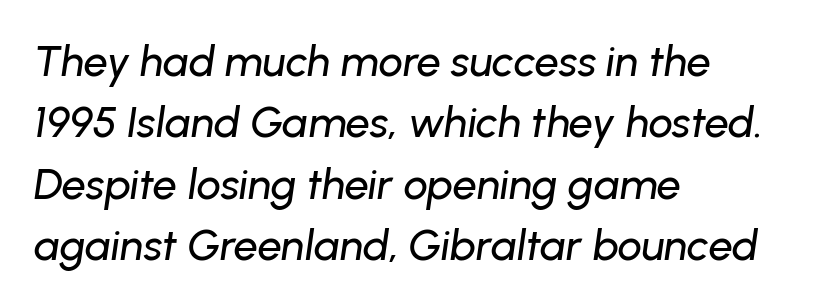
Q: Is the text italic (slanted)? A: Yes, it leans right by about 8 degrees.
Q: Is the text underlined? A: No.
Q: How is the paragraph aligned? A: Left-aligned.
Q: Is the spacing between letters normal or unusually wide? A: Normal.
Q: Is the spacing between lines tight, normal or loose? A: Normal.
Q: Width (condensed, normal, or wide)? A: Normal.
Q: Stroke contrast? A: Low.
Q: x-height? A: Medium.
Q: Monospaced? A: No.
